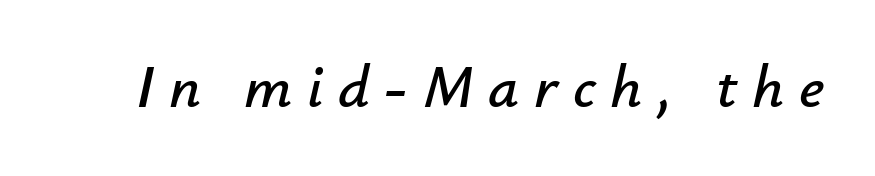
{"italic": "yes", "lean": "right", "slant_degrees": 12, "width": "normal", "stroke_contrast": "low", "x_height": "small", "monospaced": "no", "underline": "no", "letter_spacing": "wide", "letter_spacing_em": 0.24, "glyph_px": 61}
